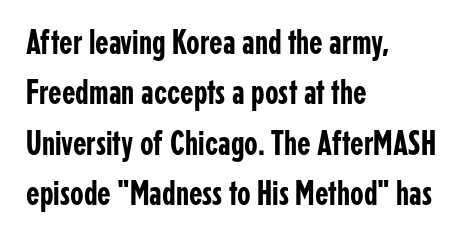
Line beginnings align vertically; line endings do not. Inter-character spacing is left at the font's built-in metrics. A typesetter would call this proportional, since set widths differ per character. A typesetter would call this leading conventional body-copy spacing.
